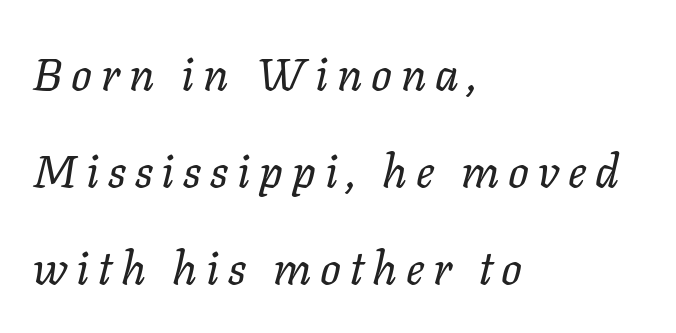
Q: Is the text bold? A: No.
Q: Is the text italic (slanted)? A: Yes, it leans right by about 11 degrees.
Q: Is the text underlined? A: No.
Q: How is the paragraph aligned? A: Left-aligned.
Q: Is the spacing between lines tight, normal or loose? A: Loose.
Q: Width (condensed, normal, or wide)? A: Normal.
Q: Stroke contrast? A: Low.
Q: x-height? A: Medium.
Q: Monospaced? A: No.
